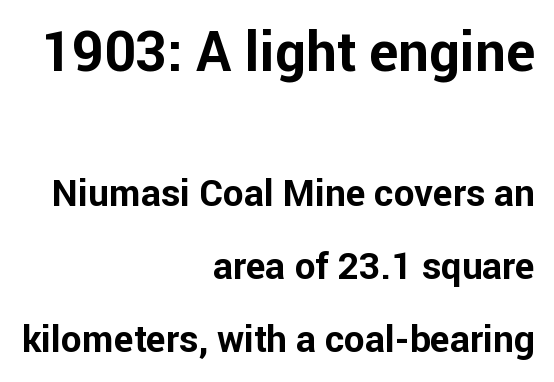
Q: Is the text bold? A: Yes.
Q: Is the text italic (slanted)? A: No, it is upright.
Q: Is the typeface a serif or a sans-serif typeface? A: Sans-serif.
Q: Is the text underlined? A: No.
Q: How is the paragraph aligned? A: Right-aligned.
Q: Is the spacing between letters normal or unusually wide? A: Normal.
Q: Is the spacing between lines tight, normal or loose? A: Loose.
Q: Which block of text is set in a larger size, the first (top) or the second (bottom)? A: The first (top) one.
Q: Width (condensed, normal, or wide)? A: Normal.
Q: Stroke contrast? A: Low.
Q: x-height? A: Medium.
Q: Monospaced? A: No.
